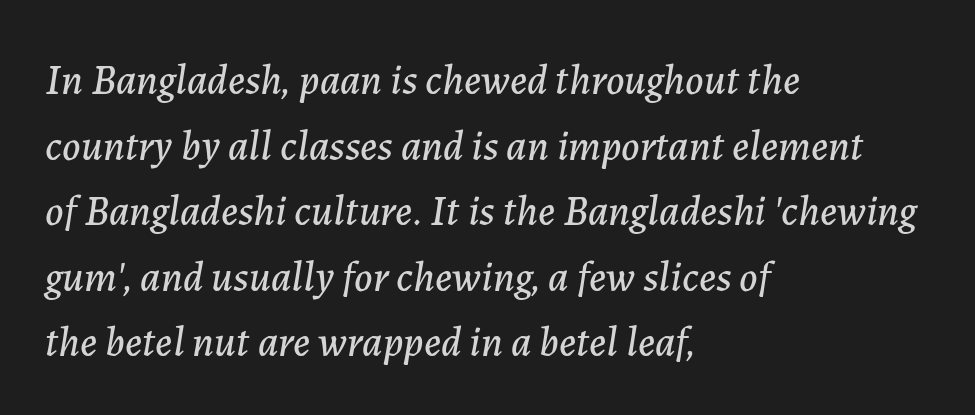
{"italic": "yes", "lean": "right", "slant_degrees": 7, "width": "normal", "stroke_contrast": "low", "x_height": "medium", "monospaced": "no", "underline": "no", "align": "left", "line_spacing": "normal", "line_spacing_ratio": 1.56, "letter_spacing": "normal", "letter_spacing_em": 0.0, "glyph_px": 42}
